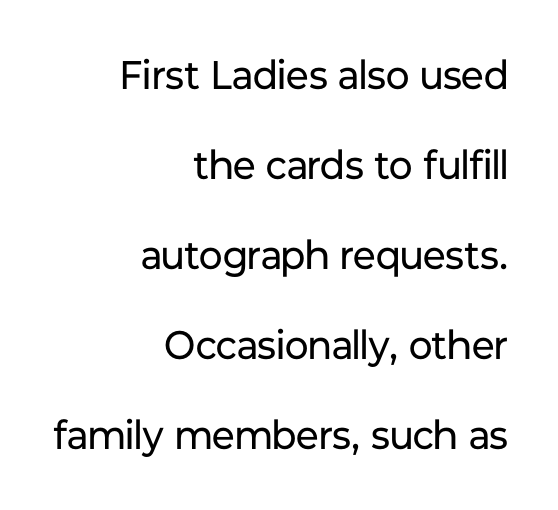
The image shows 40 px regular-weight sans-serif type, upright; set right-aligned, loose line spacing (2.25x), normal letter spacing, not underlined; low stroke contrast and a medium x-height.
